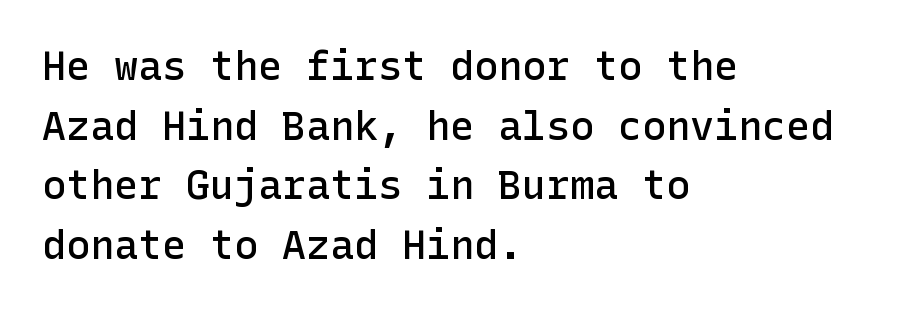
{"serif": "no", "italic": "no", "bold": "semi", "weight": "semibold", "width": "normal", "stroke_contrast": "low", "x_height": "medium", "underline": "no", "align": "left", "line_spacing": "normal", "line_spacing_ratio": 1.49, "letter_spacing": "normal", "letter_spacing_em": 0.0, "glyph_px": 40}
